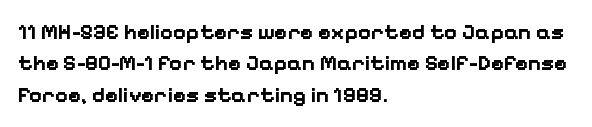
{"italic": "no", "bold": "yes", "underline": "no", "align": "left", "line_spacing": "normal", "line_spacing_ratio": 1.43, "letter_spacing": "normal", "letter_spacing_em": 0.0, "glyph_px": 22}
